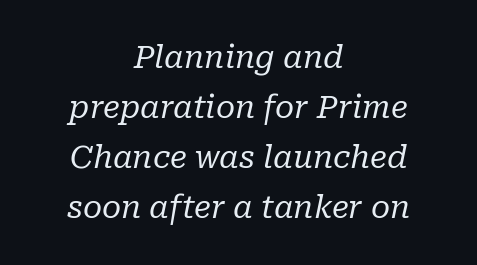
{"serif": "yes", "italic": "yes", "lean": "right", "slant_degrees": 10, "bold": "no", "weight": "regular", "width": "normal", "stroke_contrast": "low", "x_height": "medium", "monospaced": "no", "underline": "no", "align": "center", "line_spacing": "normal", "line_spacing_ratio": 1.61, "letter_spacing": "normal", "letter_spacing_em": 0.0, "glyph_px": 31}
